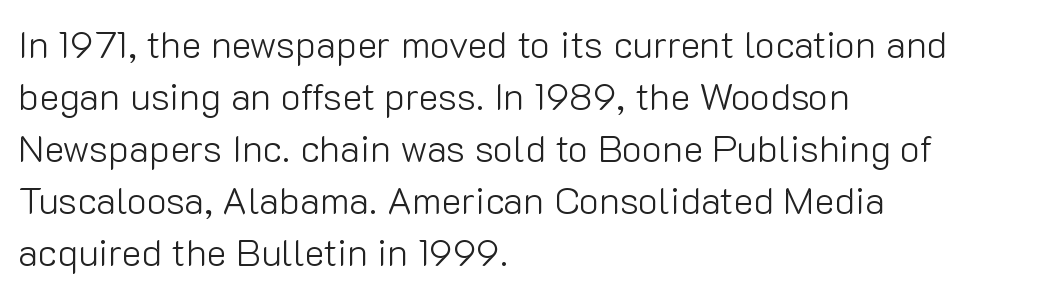
Examine the stroke ends and you'll find no serifs. Short note: letters normally spaced. Looks like regular typesetting: each glyph gets only the width it needs. Is the stroke heavy? The answer is a plain regular-or-lighter. Casual observation: everything's shoved over to the left.
